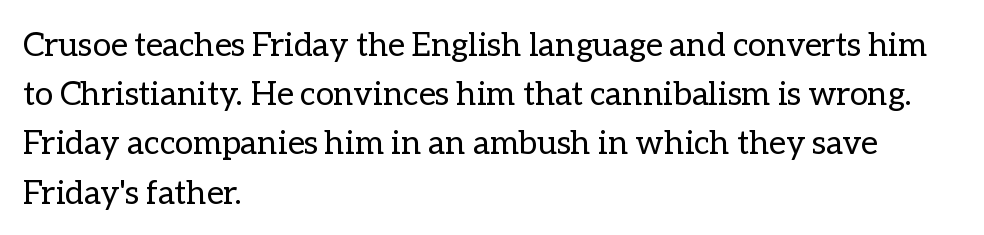
Q: Is the text bold? A: No.
Q: Is the text italic (slanted)? A: No, it is upright.
Q: Is the text underlined? A: No.
Q: How is the paragraph aligned? A: Left-aligned.
Q: Is the spacing between letters normal or unusually wide? A: Normal.
Q: Is the spacing between lines tight, normal or loose? A: Normal.
Q: Width (condensed, normal, or wide)? A: Normal.
Q: Stroke contrast? A: Low.
Q: x-height? A: Medium.
Q: Monospaced? A: No.
